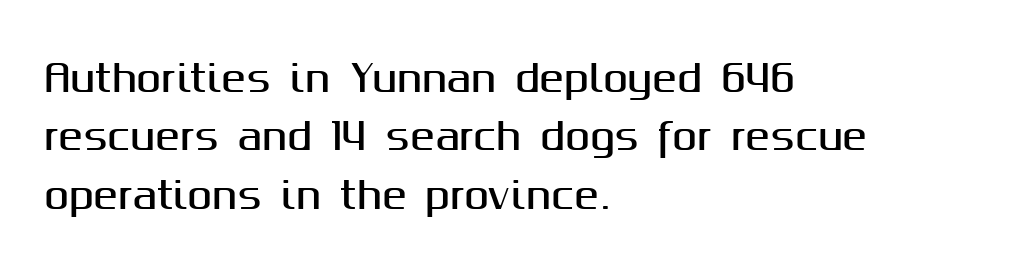
The rendering keeps characters at their native spacing. Do the characters align in a grid? No, the font is proportional. One-word summary of the alignment: left. Notice how the stems are strictly vertical — no italics here. The type family on display is of the sans-serif kind. The leading is moderate, giving the passage an even texture.
